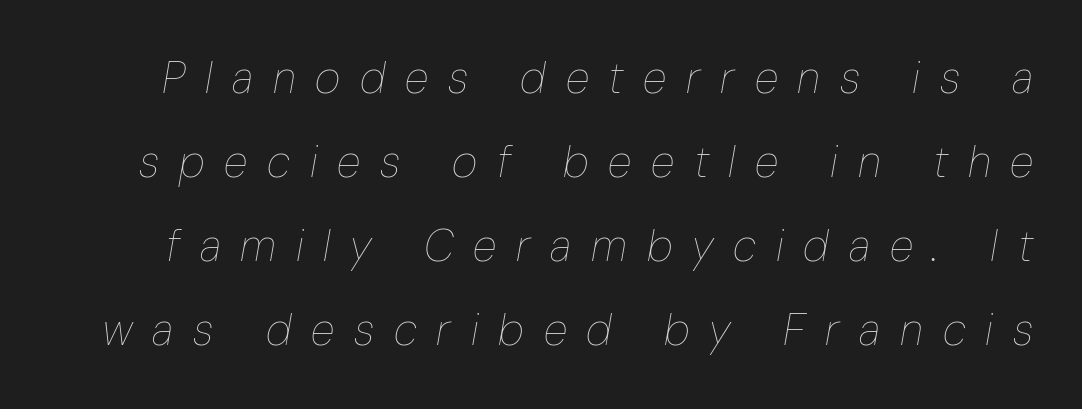
The image shows 44 px thin, condensed type, italic (leaning right); set loose line spacing (1.91x), unusually wide letter spacing (+0.45 em), not underlined; low stroke contrast and a medium x-height.
